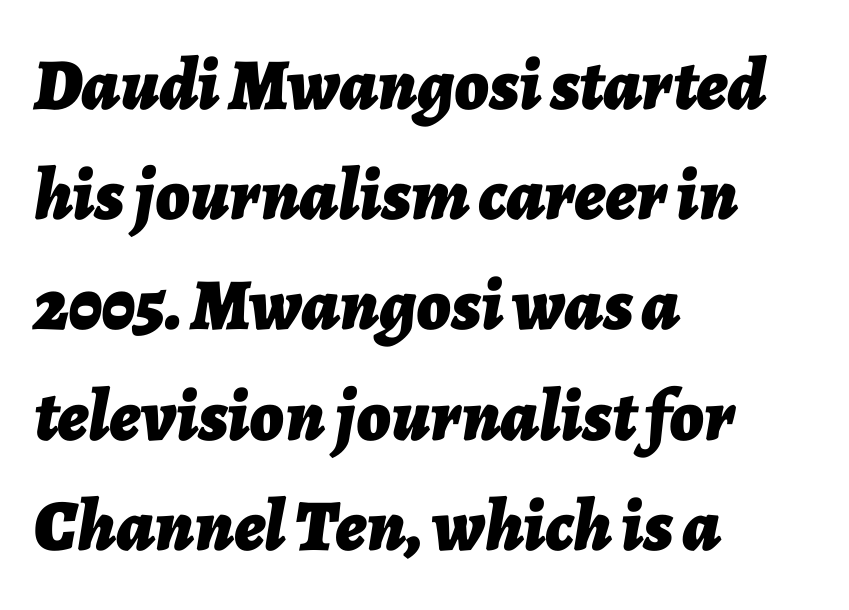
Weight: bold. Does the leading feel generous? No, just average. Clear beneath every line of the passage. The passage is arranged the way most books set body copy — flush left. There is no visible air inserted between adjacent glyphs.
